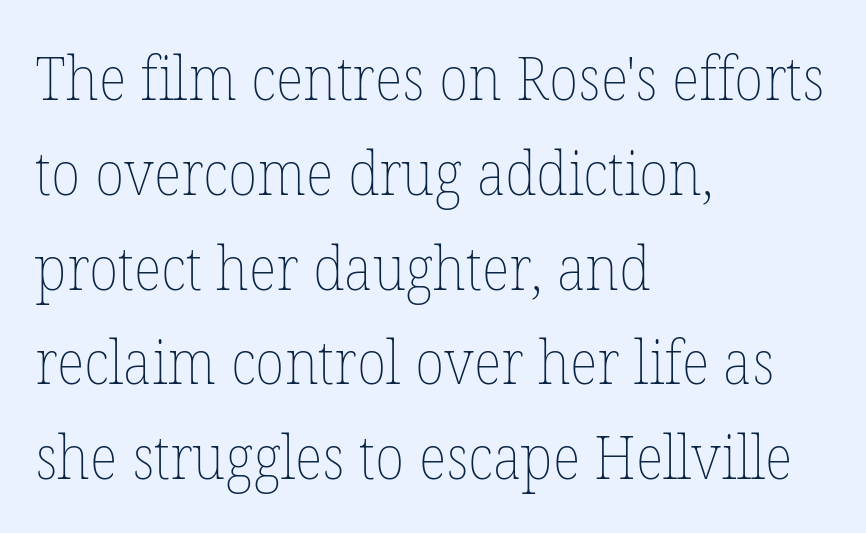
The image shows 60 px thin type, upright; set left-aligned, normal line spacing (1.58x), normal letter spacing, not underlined; low stroke contrast and a medium x-height.
